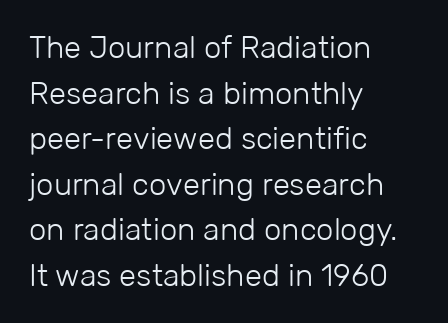
Q: Is the text bold? A: No.
Q: Is the text italic (slanted)? A: No, it is upright.
Q: Is the typeface a serif or a sans-serif typeface? A: Sans-serif.
Q: Is the text underlined? A: No.
Q: How is the paragraph aligned? A: Left-aligned.
Q: Is the spacing between letters normal or unusually wide? A: Normal.
Q: Is the spacing between lines tight, normal or loose? A: Normal.
Q: Width (condensed, normal, or wide)? A: Normal.
Q: Stroke contrast? A: Low.
Q: x-height? A: Medium.
Q: Monospaced? A: No.
